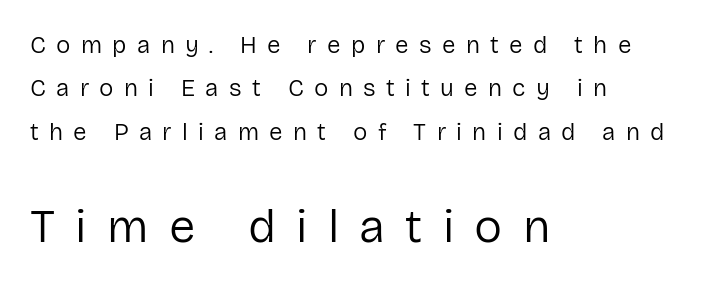
Between these two stacked blocks, the lower one wins on size. This sample has the flowing, uneven cadence of proportional lettering. The paragraph shown leans on its left margin. Italic: no, the glyphs are upright roman.
